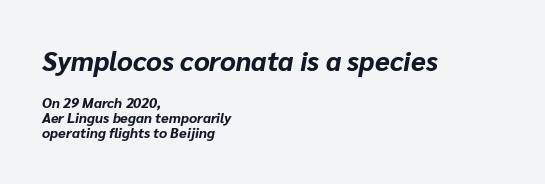
The image shows 27 px bold type, italic (leaning right); set left-aligned, tight line spacing (1.08x), normal letter spacing, not underlined; the first (top) block is 1.93x larger.
